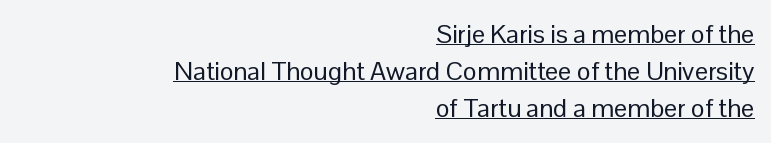
No letter is thick-stroked: the sample isn't bold. Italic? Not at all — the glyphs are vertical. Short note: letters normally spaced. Compared with typical paragraphs, the rows here are spaced about the same.
